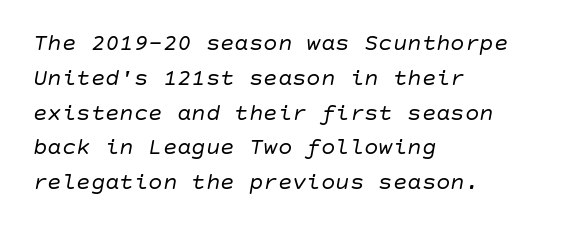
Words float on clear page, feet unadorned. Interline gaps are of average width in this sample. In CSS terms this would be text-align: left. How are the letters spaced? Ordinarily, with no added tracking.
